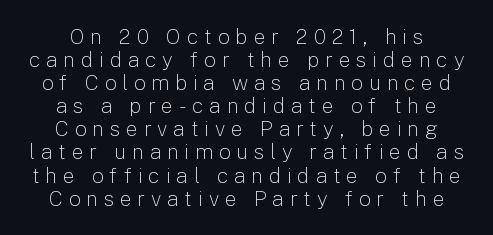
The image shows 21 px text type, upright; set tight line spacing (1.1x), unusually wide letter spacing (+0.28 em), not underlined.
